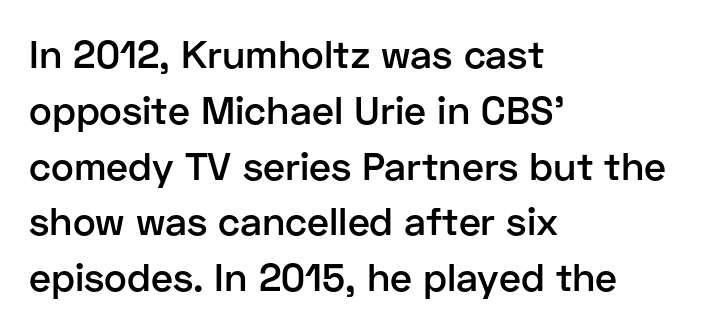
Q: Is the text bold? A: Semi-bold.
Q: Is the text italic (slanted)? A: No, it is upright.
Q: Is the typeface a serif or a sans-serif typeface? A: Sans-serif.
Q: Is the text underlined? A: No.
Q: How is the paragraph aligned? A: Left-aligned.
Q: Is the spacing between letters normal or unusually wide? A: Normal.
Q: Is the spacing between lines tight, normal or loose? A: Normal.
Q: Width (condensed, normal, or wide)? A: Normal.
Q: Stroke contrast? A: Low.
Q: x-height? A: Medium.
Q: Monospaced? A: No.
